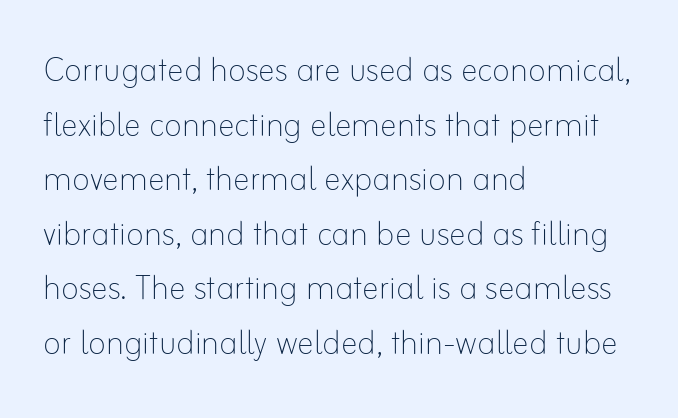
{"italic": "no", "bold": "no", "weight": "thin", "width": "normal", "stroke_contrast": "low", "x_height": "small", "monospaced": "no", "underline": "no", "align": "left", "line_spacing": "normal", "line_spacing_ratio": 1.3, "letter_spacing": "normal", "letter_spacing_em": 0.0, "glyph_px": 42}
